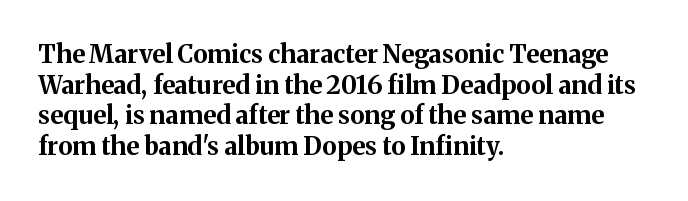
The image shows 25 px bold type, upright; set left-aligned, line spacing 1.23x, normal letter spacing, not underlined.
